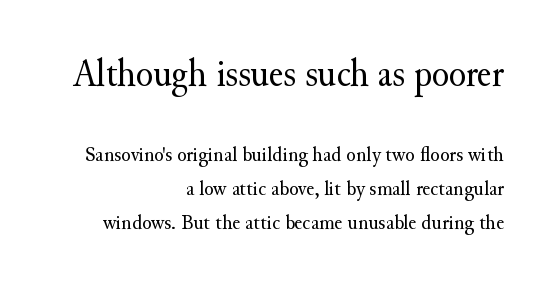
The image shows 39 px regular-weight serif type, upright; set right-aligned, normal line spacing (1.55x), normal letter spacing, not underlined; the first (top) block is 1.77x larger; medium stroke contrast and a small x-height.
